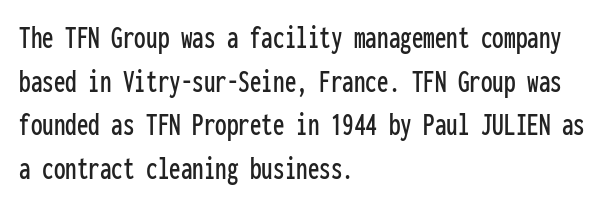
Q: Is the text italic (slanted)? A: No, it is upright.
Q: Is the typeface a serif or a sans-serif typeface? A: Sans-serif.
Q: Is the text underlined? A: No.
Q: How is the paragraph aligned? A: Left-aligned.
Q: Is the spacing between letters normal or unusually wide? A: Normal.
Q: Is the spacing between lines tight, normal or loose? A: Normal.
Q: Width (condensed, normal, or wide)? A: Condensed.
Q: Stroke contrast? A: Low.
Q: x-height? A: Medium.
Q: Monospaced? A: Yes.
